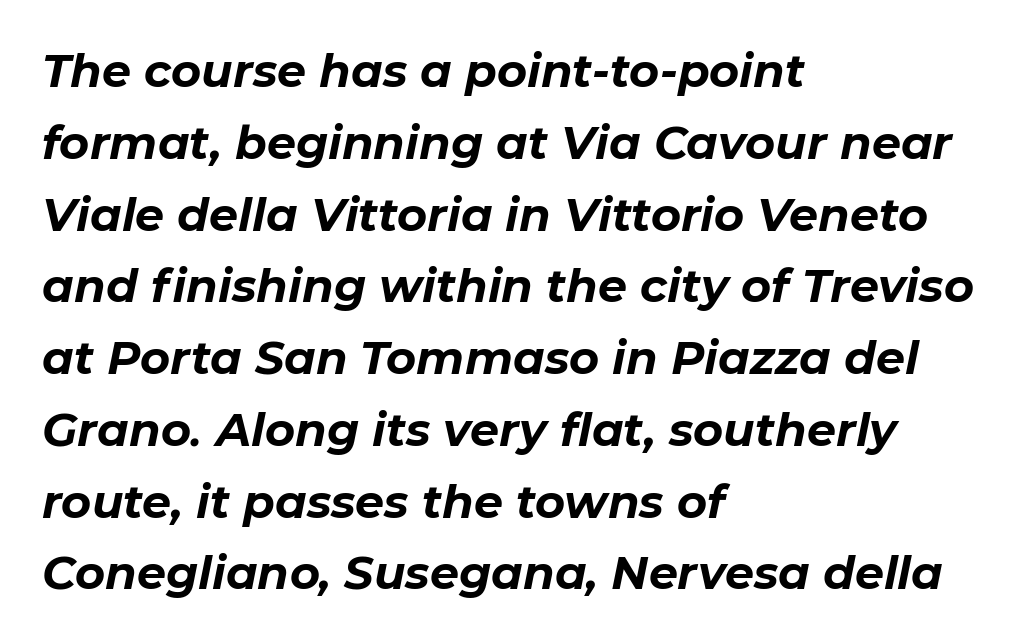
Q: Is the text bold? A: Yes.
Q: Is the text italic (slanted)? A: Yes, it leans right by about 11 degrees.
Q: Is the text underlined? A: No.
Q: How is the paragraph aligned? A: Left-aligned.
Q: Is the spacing between letters normal or unusually wide? A: Normal.
Q: Is the spacing between lines tight, normal or loose? A: Normal.
Q: Width (condensed, normal, or wide)? A: Normal.
Q: Stroke contrast? A: Low.
Q: x-height? A: Medium.
Q: Monospaced? A: No.
